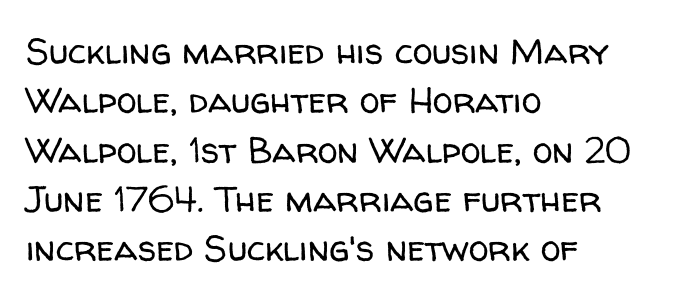
Summary of weight: not heavy and not bold. The passage shown has conventional tracking throughout. Short and long lines alike share a common starting point at left. Type style note: lacks serifs. The rendering uses natural spacing where letterforms have individual widths. The typography opts for an upright posture over an oblique one.
